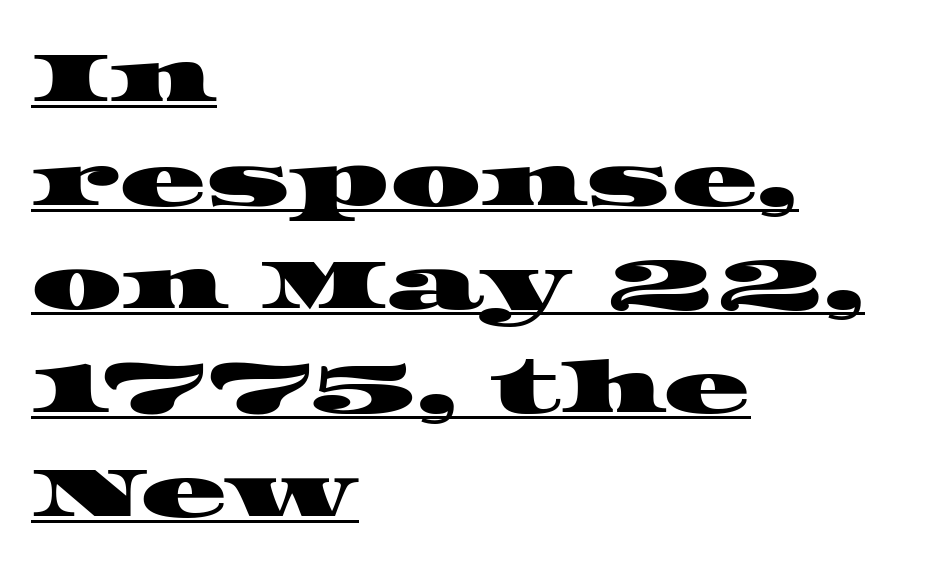
The image shows 72 px wide serif type; set left-aligned, normal line spacing (1.44x), normal letter spacing, underlined; high stroke contrast and a large x-height.
